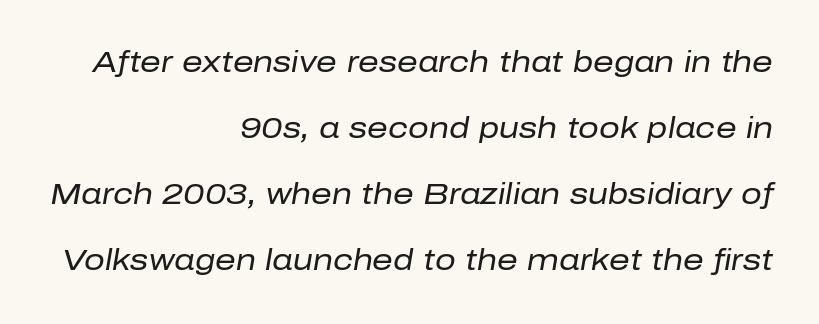
Q: Is the text bold? A: No.
Q: Is the text italic (slanted)? A: Yes, it leans right by about 10 degrees.
Q: Is the text underlined? A: No.
Q: How is the paragraph aligned? A: Right-aligned.
Q: Is the spacing between letters normal or unusually wide? A: Normal.
Q: Is the spacing between lines tight, normal or loose? A: Loose.
Q: Width (condensed, normal, or wide)? A: Normal.
Q: Stroke contrast? A: Low.
Q: x-height? A: Medium.
Q: Monospaced? A: No.
